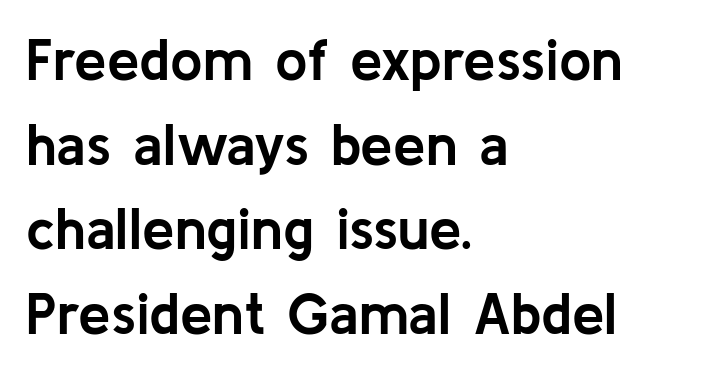
The image shows 58 px semibold sans-serif type, upright; set left-aligned, normal line spacing (1.46x), normal letter spacing, not underlined; low stroke contrast and a medium x-height.
